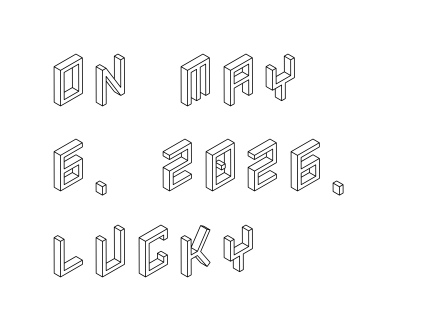
The image shows 58 px condensed type, upright; set left-aligned, normal line spacing (1.47x), normal letter spacing, not underlined; a large x-height.
